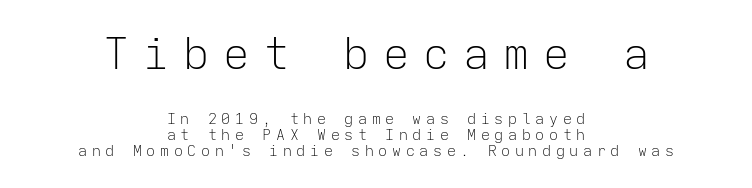
Q: Is the text bold? A: No.
Q: Is the text italic (slanted)? A: No, it is upright.
Q: Is the typeface a serif or a sans-serif typeface? A: Sans-serif.
Q: Is the text underlined? A: No.
Q: How is the paragraph aligned? A: Centered.
Q: Is the spacing between letters normal or unusually wide? A: Unusually wide.
Q: Is the spacing between lines tight, normal or loose? A: Tight.
Q: Which block of text is set in a larger size, the first (top) or the second (bottom)? A: The first (top) one.
Q: Width (condensed, normal, or wide)? A: Normal.
Q: Stroke contrast? A: Low.
Q: x-height? A: Medium.
Q: Monospaced? A: Yes.
